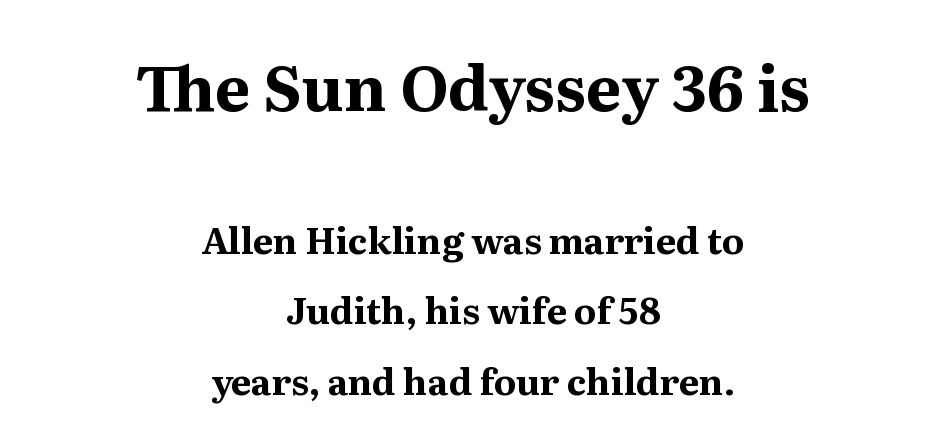
The image shows 63 px bold serif type, upright; set centered, loose line spacing (1.97x), normal letter spacing, not underlined; the first (top) block is 1.75x larger; medium stroke contrast and a medium x-height.
